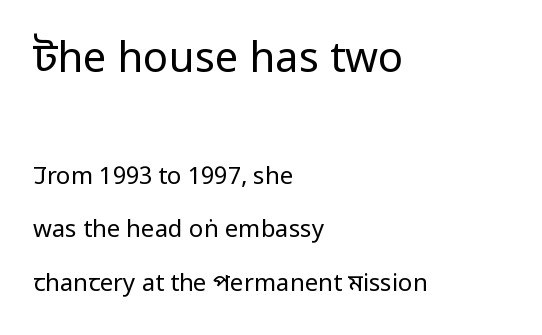
The image shows 42 px regular-weight, condensed sans-serif type, upright; set left-aligned, loose line spacing (2.24x), normal letter spacing, not underlined; the first (top) block is 1.75x larger; low stroke contrast and a large x-height.
